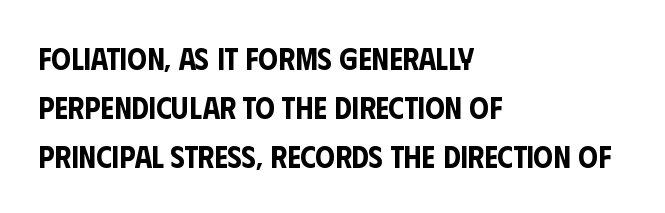
The image shows 31 px condensed sans-serif type, upright; set left-aligned, normal line spacing (1.58x), normal letter spacing, not underlined; low stroke contrast and a large x-height.
